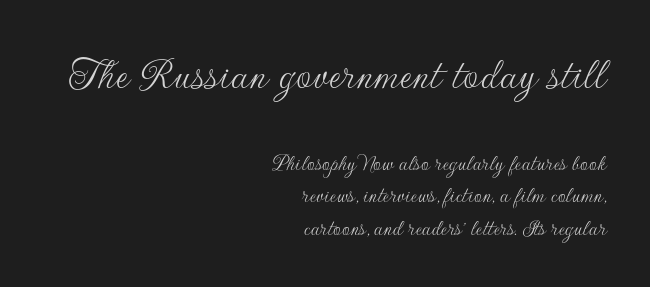
The image shows 48 px thin sans-serif type; set right-aligned, normal line spacing (1.36x), normal letter spacing, not underlined; the first (top) block is 2.0x larger; low stroke contrast and a small x-height.
